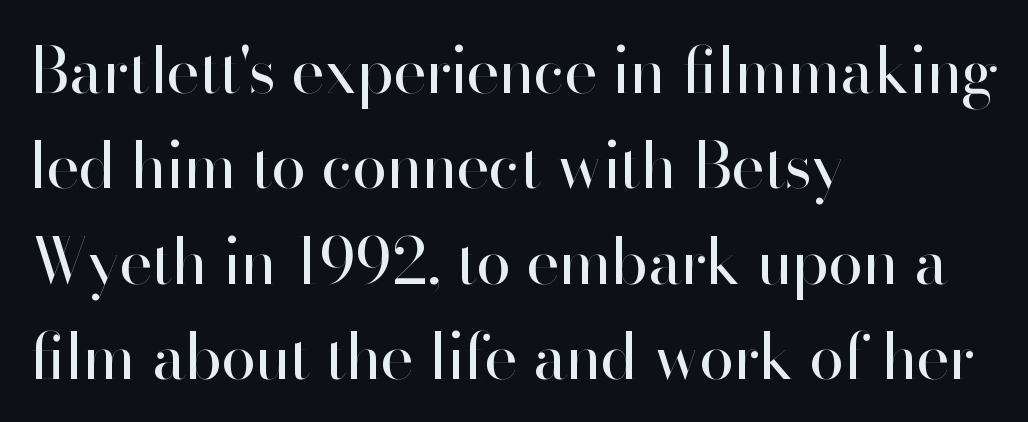
The image shows 64 px regular-weight sans-serif type, upright; set left-aligned, normal line spacing (1.49x), normal letter spacing, not underlined; high stroke contrast and a small x-height.
